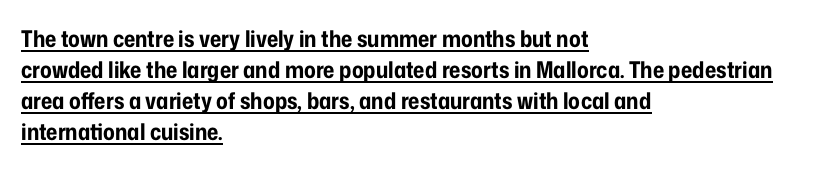
The image shows 23 px bold type, upright; set left-aligned, normal line spacing (1.35x), normal letter spacing, underlined.
